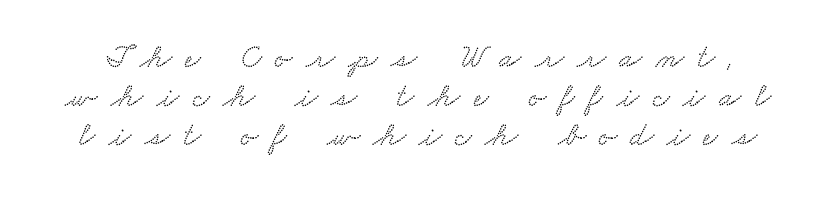
{"serif": "yes", "width": "wide", "stroke_contrast": "low", "x_height": "small", "monospaced": "no", "underline": "no", "line_spacing_ratio": 1.18, "letter_spacing": "wide", "letter_spacing_em": 0.41, "glyph_px": 33}
